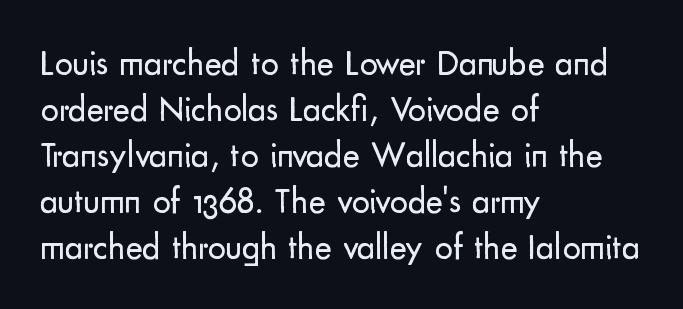
Q: Is the text bold? A: No.
Q: Is the text italic (slanted)? A: No, it is upright.
Q: Is the typeface a serif or a sans-serif typeface? A: Sans-serif.
Q: Is the text underlined? A: No.
Q: How is the paragraph aligned? A: Left-aligned.
Q: Is the spacing between letters normal or unusually wide? A: Normal.
Q: Is the spacing between lines tight, normal or loose? A: Normal.
Q: Width (condensed, normal, or wide)? A: Normal.
Q: Stroke contrast? A: Low.
Q: x-height? A: Small.
Q: Monospaced? A: No.
